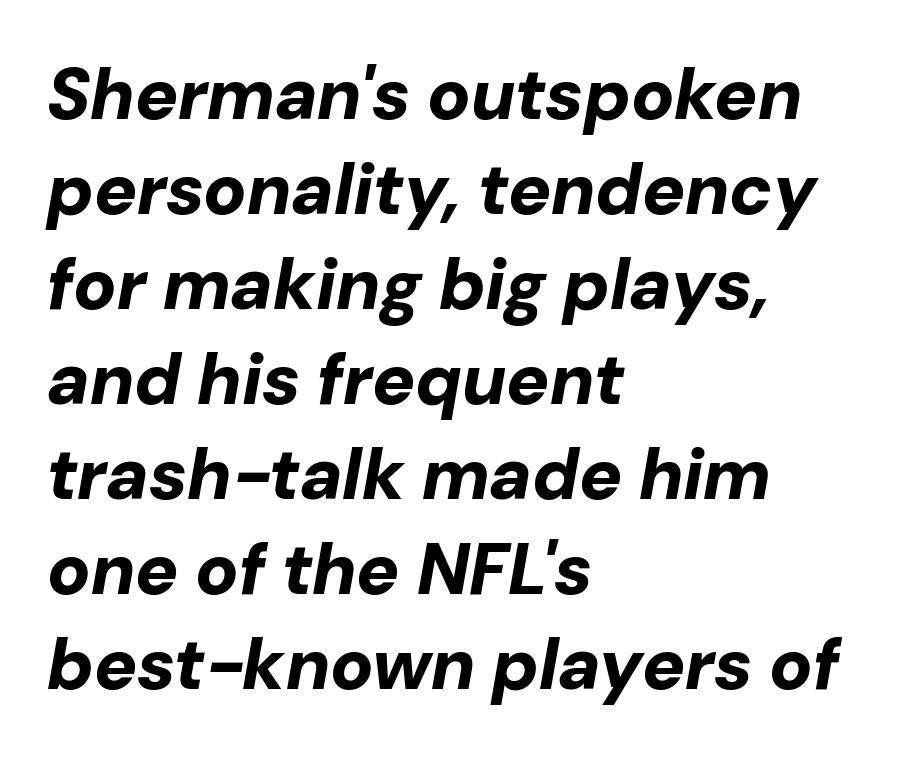
Each letter keeps its own natural width here, so spacing adapts to shape. Looking at the ascenders, they clearly lean. Caption: multi-line text, flush left, ragged right. The face used here is rendered with its standard letterfit.
